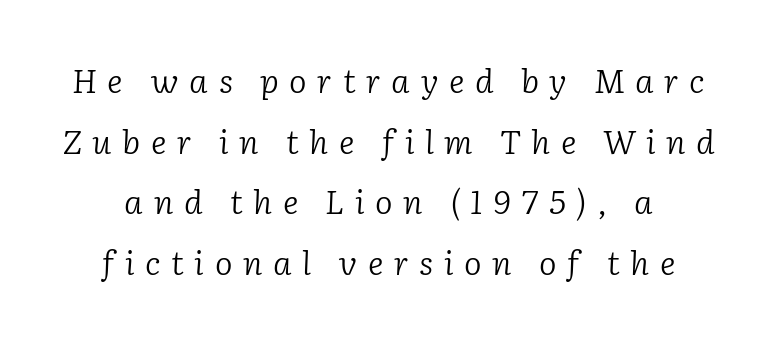
Q: Is the text bold? A: No.
Q: Is the text italic (slanted)? A: Yes, it leans right by about 2 degrees.
Q: Is the typeface a serif or a sans-serif typeface? A: Serif.
Q: Is the text underlined? A: No.
Q: Is the spacing between letters normal or unusually wide? A: Unusually wide.
Q: Width (condensed, normal, or wide)? A: Normal.
Q: Stroke contrast? A: Low.
Q: x-height? A: Medium.
Q: Monospaced? A: No.
